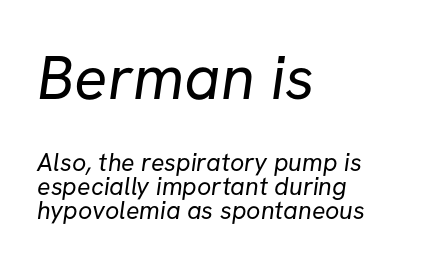
The image shows 62 px regular-weight sans-serif type; set left-aligned, tight line spacing (0.96x), normal letter spacing, not underlined; the first (top) block is 2.48x larger; low stroke contrast and a medium x-height.
